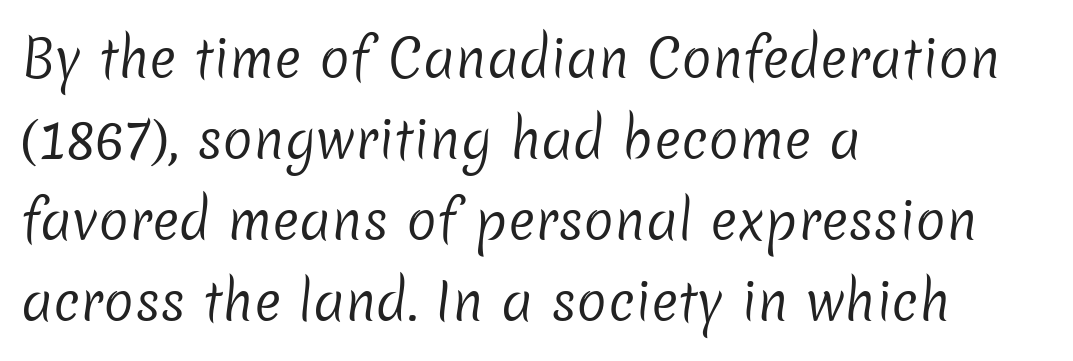
{"serif": "no", "bold": "no", "weight": "regular", "width": "normal", "stroke_contrast": "low", "x_height": "medium", "monospaced": "no", "underline": "no", "align": "left", "line_spacing": "normal", "line_spacing_ratio": 1.59, "letter_spacing": "normal", "letter_spacing_em": 0.0, "glyph_px": 51}
